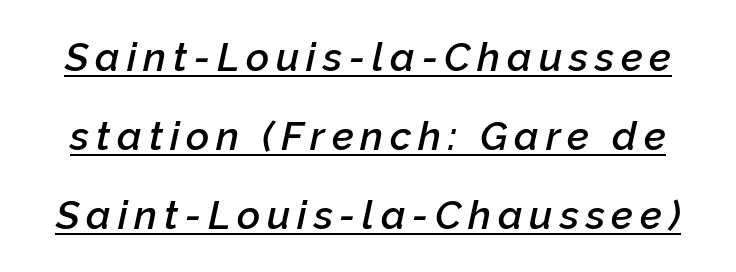
{"italic": "yes", "lean": "right", "slant_degrees": 12, "bold": "semi", "weight": "semibold", "width": "normal", "stroke_contrast": "low", "x_height": "medium", "monospaced": "no", "underline": "yes", "line_spacing": "loose", "line_spacing_ratio": 1.97, "glyph_px": 40}
